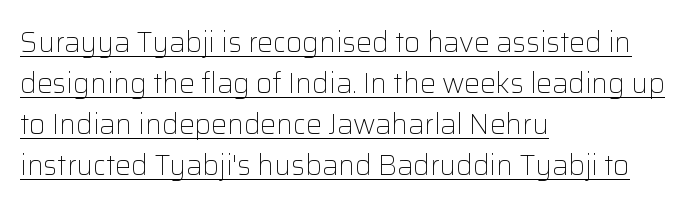
The image shows 28 px light sans-serif type, upright; set left-aligned, normal line spacing (1.46x), normal letter spacing, underlined; low stroke contrast and a medium x-height.
